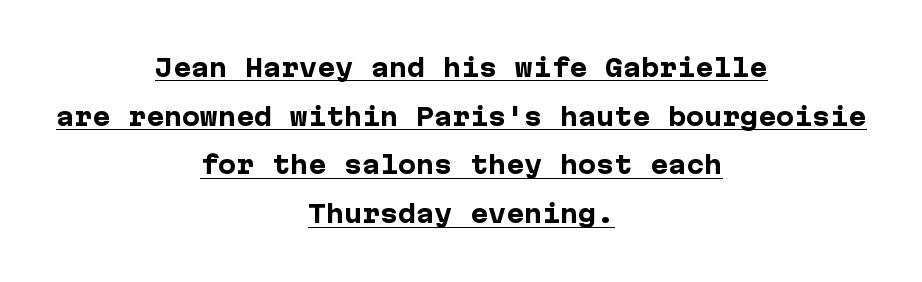
Compared with a flush-left layout, this one balances lines on the center instead. This sample trades compactness for vertical openness between lines. Typographic density is high because the face is bold. Each word holds together tightly as a unit, with standard inter-letter gaps. Check the space under the baseline: a stroke is drawn there. Tall strokes in this sample are plumb rather than angled.
